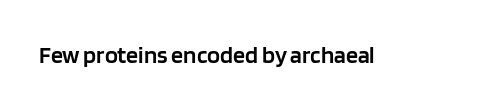
Quick note: underline off. Rendered with straight, roman letterforms. Each word holds together tightly as a unit, with standard inter-letter gaps. Slightly chunky letters — semibold, I'd say, not full bold.
